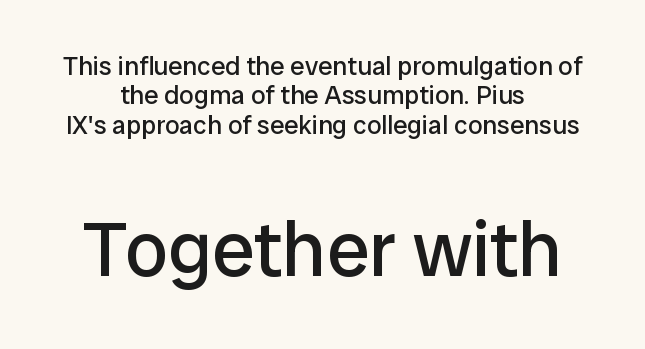
The image shows 77 px regular-weight sans-serif type, upright; set centered, tight line spacing (1.13x), normal letter spacing, not underlined; the second (bottom) block is 2.96x larger; low stroke contrast and a medium x-height.
